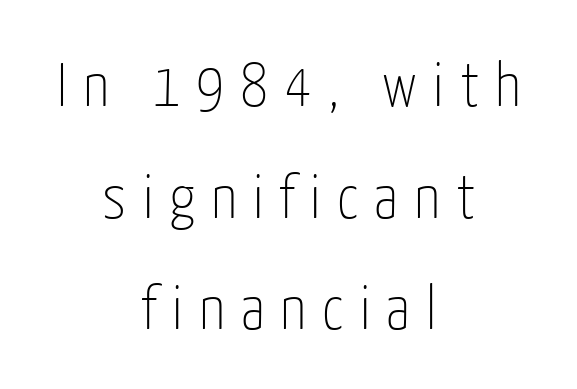
Q: Is the text bold? A: No.
Q: Is the text italic (slanted)? A: No, it is upright.
Q: Is the typeface a serif or a sans-serif typeface? A: Sans-serif.
Q: Is the text underlined? A: No.
Q: How is the paragraph aligned? A: Centered.
Q: Is the spacing between letters normal or unusually wide? A: Unusually wide.
Q: Width (condensed, normal, or wide)? A: Condensed.
Q: Stroke contrast? A: Low.
Q: x-height? A: Medium.
Q: Monospaced? A: No.
